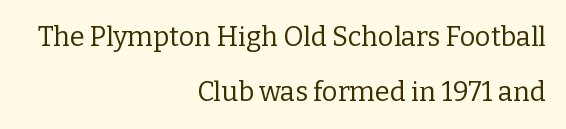
Q: Is the text bold? A: No.
Q: Is the text italic (slanted)? A: No, it is upright.
Q: Is the text underlined? A: No.
Q: How is the paragraph aligned? A: Right-aligned.
Q: Is the spacing between letters normal or unusually wide? A: Normal.
Q: Is the spacing between lines tight, normal or loose? A: Loose.
